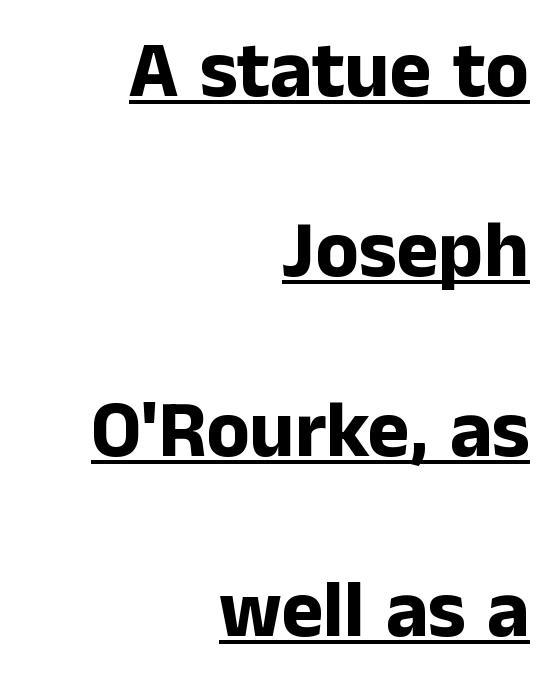
The typesetter has applied underlining to the passage shown. The rag falls on the left side of this text block. Its strokes are broad and dark, the hallmark of bold type. Reading down the column, the eye jumps a long way to each next line. Observe the absence of serifs on each vertical stroke in this sample. These lines were composed using upright roman letters.
